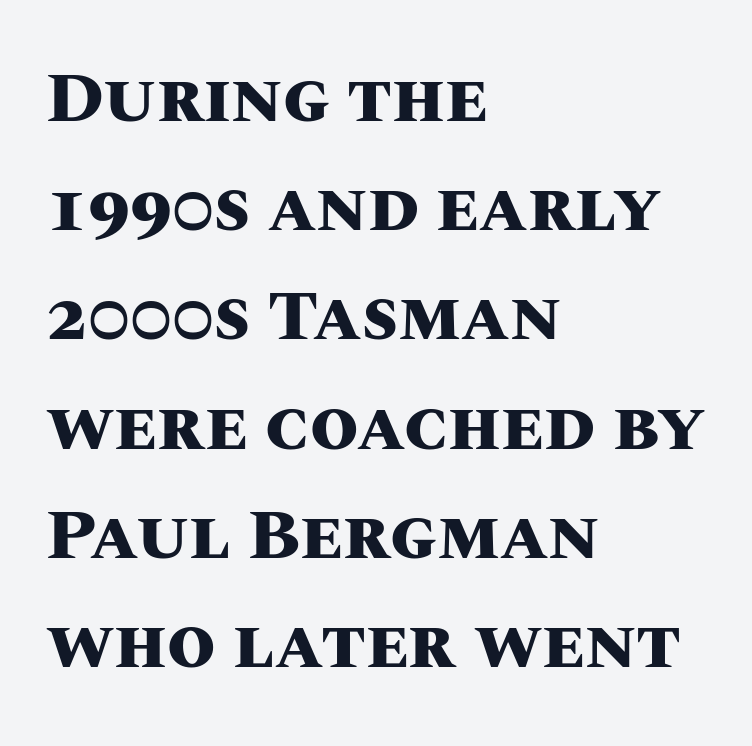
This sample has the flowing, uneven cadence of proportional lettering. Anything drawn beneath the words? Only blank space. Does the lettering tilt? It doesn't — this is upright. Here the glyphs are tracked normally, forming tight word shapes.
